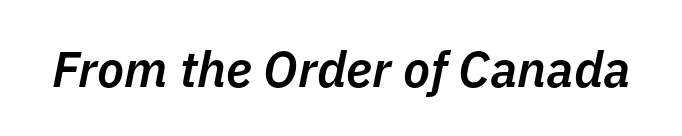
{"italic": "yes", "lean": "right", "slant_degrees": 11, "bold": "semi", "weight": "semibold", "width": "normal", "stroke_contrast": "low", "x_height": "medium", "monospaced": "no", "underline": "no", "letter_spacing": "normal", "letter_spacing_em": 0.0, "glyph_px": 50}
